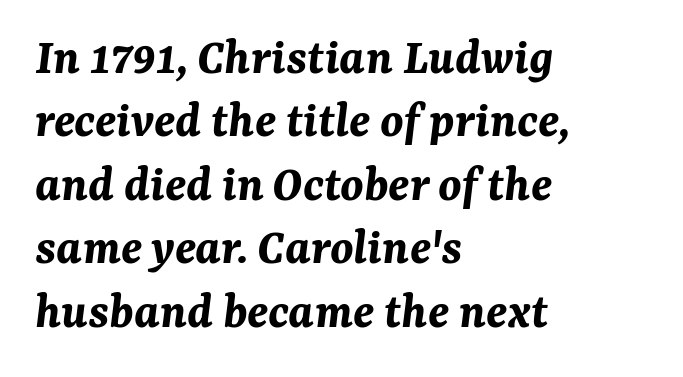
Q: Is the text bold? A: Yes.
Q: Is the text italic (slanted)? A: Yes, it leans right by about 7 degrees.
Q: Is the text underlined? A: No.
Q: How is the paragraph aligned? A: Left-aligned.
Q: Is the spacing between letters normal or unusually wide? A: Normal.
Q: Width (condensed, normal, or wide)? A: Normal.
Q: Stroke contrast? A: Medium.
Q: x-height? A: Medium.
Q: Monospaced? A: No.
